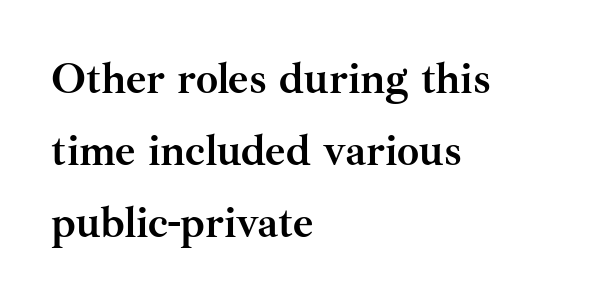
{"serif": "yes", "italic": "no", "bold": "yes", "weight": "semibold", "width": "normal", "stroke_contrast": "medium", "x_height": "small", "monospaced": "no", "underline": "no", "align": "left", "line_spacing": "normal", "line_spacing_ratio": 1.64, "letter_spacing": "normal", "letter_spacing_em": 0.0, "glyph_px": 44}
